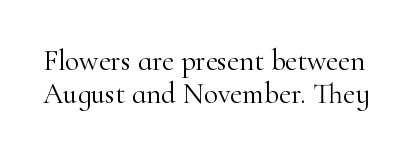
The image shows 29 px light serif type, upright; set tight line spacing (1.14x), normal letter spacing, not underlined; high stroke contrast and a small x-height.
